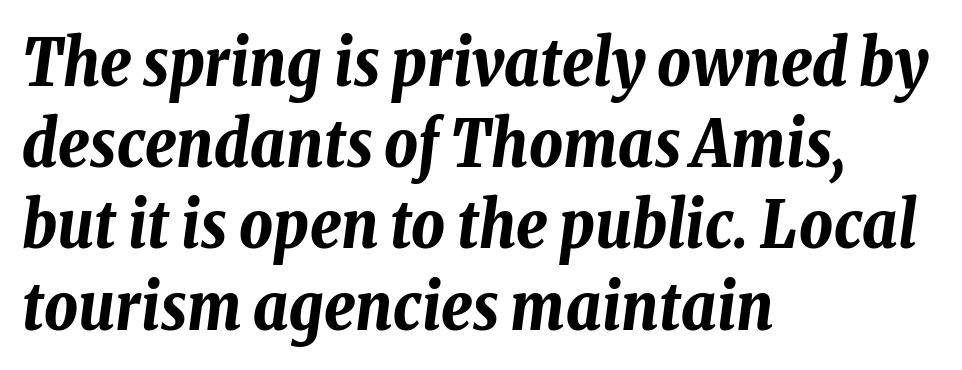
Compared with typical paragraphs, the rows here are spaced about the same. The sample has been set heavy, in full bold. Tracking here is standard; glyphs follow each other at the usual distance. A typesetter would call this proportional, since set widths differ per character.
